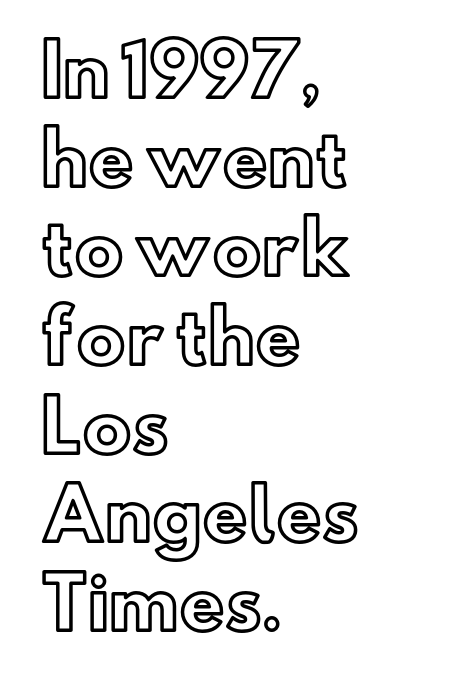
It's the straight-up-and-down kind of type. The baseline area is clear. The face used here is proportionally spaced, like ordinary book or web type. Interline gaps are of average width in this sample.
